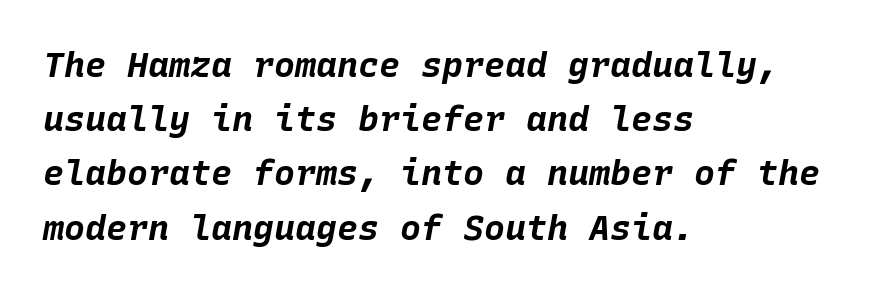
Q: Is the text bold? A: Yes.
Q: Is the text italic (slanted)? A: Yes, it leans right by about 10 degrees.
Q: Is the text underlined? A: No.
Q: How is the paragraph aligned? A: Left-aligned.
Q: Is the spacing between letters normal or unusually wide? A: Normal.
Q: Is the spacing between lines tight, normal or loose? A: Normal.
Q: Width (condensed, normal, or wide)? A: Normal.
Q: Stroke contrast? A: Low.
Q: x-height? A: Large.
Q: Monospaced? A: Yes.
